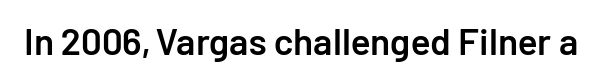
Default kerning and tracking; the words read as compact shapes. Every stem runs plumb, perpendicular to the baseline. Letterform terminals end flat and unadorned throughout the passage. The face used here is proportionally spaced, like ordinary book or web type. The strip under each line holds only bare page. Summary of weight: moderately heavy, a semibold.
